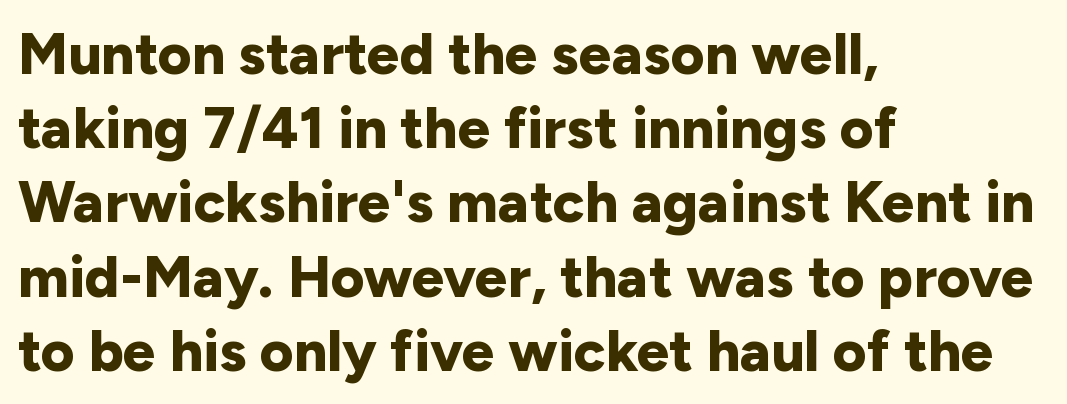
Q: Is the text bold? A: Yes.
Q: Is the text italic (slanted)? A: No, it is upright.
Q: Is the typeface a serif or a sans-serif typeface? A: Sans-serif.
Q: Is the text underlined? A: No.
Q: How is the paragraph aligned? A: Left-aligned.
Q: Is the spacing between letters normal or unusually wide? A: Normal.
Q: Is the spacing between lines tight, normal or loose? A: Normal.
Q: Width (condensed, normal, or wide)? A: Normal.
Q: Stroke contrast? A: Low.
Q: x-height? A: Medium.
Q: Monospaced? A: No.
